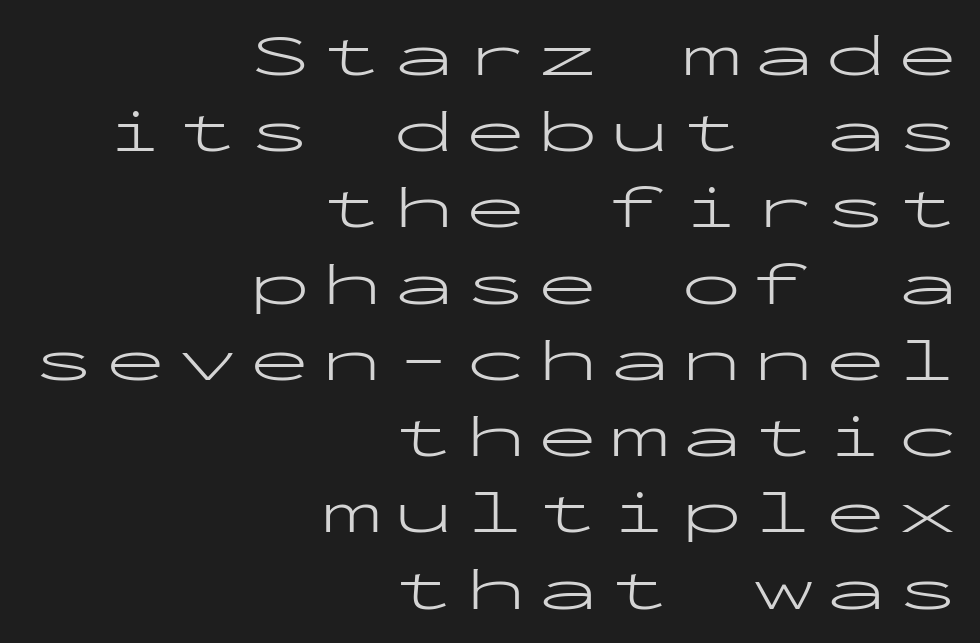
Line spacing here is normal. Weight: regular or lighter. The text was rendered using a sans face with plain stroke endings. Italic? Not at all — the glyphs are vertical.
